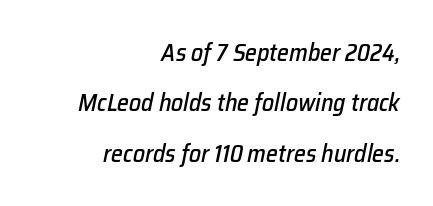
Q: Is the text italic (slanted)? A: Yes, it leans right by about 12 degrees.
Q: Is the text underlined? A: No.
Q: How is the paragraph aligned? A: Right-aligned.
Q: Is the spacing between letters normal or unusually wide? A: Normal.
Q: Is the spacing between lines tight, normal or loose? A: Loose.
